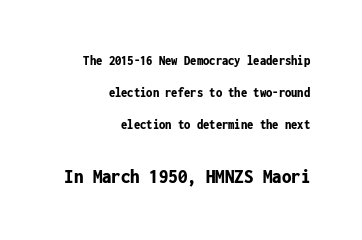
The image shows 21 px bold type, upright; set right-aligned, loose line spacing (2.27x), normal letter spacing, not underlined; the second (bottom) block is 1.5x larger.
